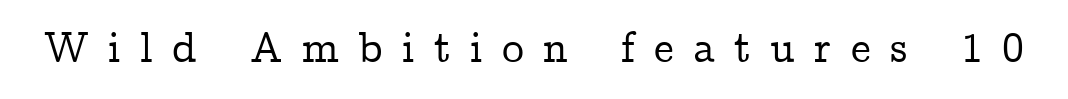
{"serif": "yes", "italic": "no", "width": "normal", "stroke_contrast": "low", "x_height": "medium", "monospaced": "no", "underline": "no", "letter_spacing": "wide", "letter_spacing_em": 0.44, "glyph_px": 44}
